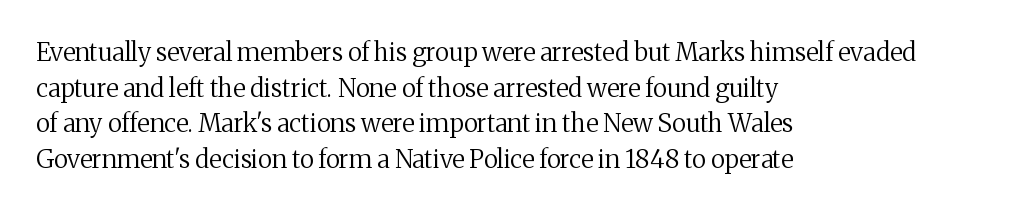
Q: Is the text bold? A: No.
Q: Is the text italic (slanted)? A: No, it is upright.
Q: Is the text underlined? A: No.
Q: How is the paragraph aligned? A: Left-aligned.
Q: Is the spacing between letters normal or unusually wide? A: Normal.
Q: Is the spacing between lines tight, normal or loose? A: Normal.
